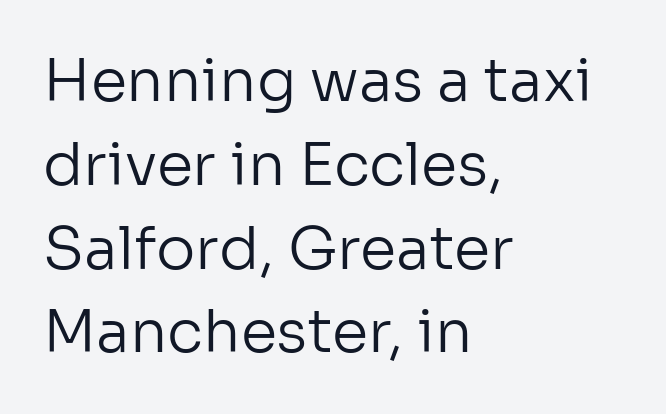
Q: Is the text bold? A: No.
Q: Is the text italic (slanted)? A: No, it is upright.
Q: Is the typeface a serif or a sans-serif typeface? A: Sans-serif.
Q: Is the text underlined? A: No.
Q: How is the paragraph aligned? A: Left-aligned.
Q: Is the spacing between letters normal or unusually wide? A: Normal.
Q: Is the spacing between lines tight, normal or loose? A: Normal.
Q: Width (condensed, normal, or wide)? A: Normal.
Q: Stroke contrast? A: Low.
Q: x-height? A: Medium.
Q: Monospaced? A: No.
